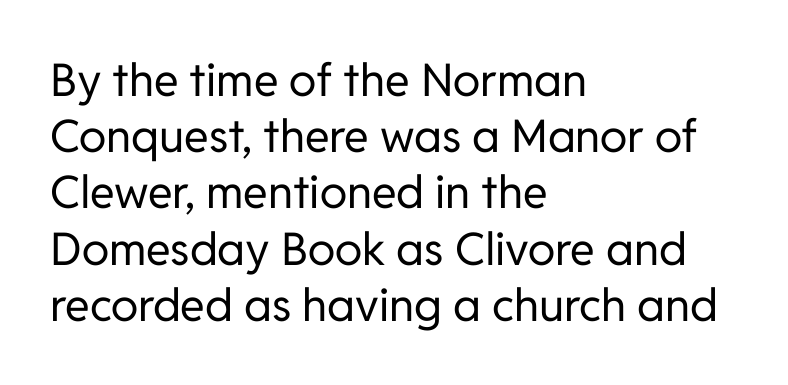
{"serif": "no", "italic": "no", "bold": "no", "weight": "regular", "width": "normal", "stroke_contrast": "low", "x_height": "medium", "monospaced": "no", "underline": "no", "align": "left", "line_spacing": "normal", "line_spacing_ratio": 1.25, "letter_spacing": "normal", "letter_spacing_em": 0.0, "glyph_px": 45}
